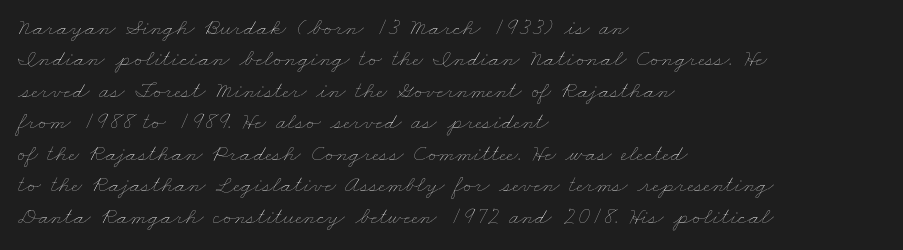
{"bold": "no", "underline": "no", "align": "left", "line_spacing": "normal", "line_spacing_ratio": 1.31, "letter_spacing": "normal", "letter_spacing_em": 0.0, "glyph_px": 24}
